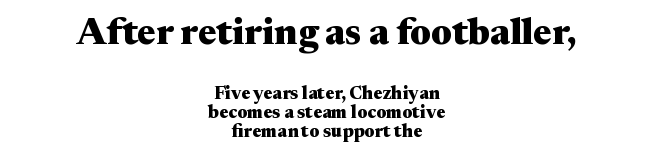
Observe the serifs anchoring each vertical stroke in this sample. Check the space under the baseline: it is left empty. The passage shown has conventional tracking throughout. Character widths vary here, with narrow letters taking less room than wide ones. The specimen reads as upright at a glance.
